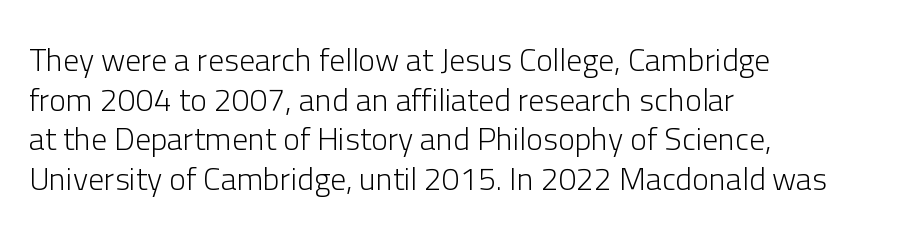
The rendering anchors every line to the left-hand side. Unmarked baselines from the first word to the last. Stroke thickness stays within the range of a standard reading face or lighter. Observe the ordinary spacing: letters are neighbours, not strangers.
